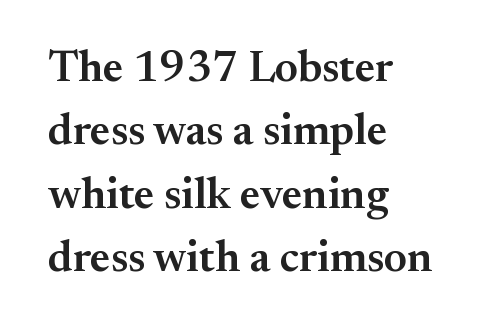
{"serif": "yes", "italic": "no", "bold": "semi", "weight": "semibold", "width": "normal", "stroke_contrast": "medium", "x_height": "small", "monospaced": "no", "underline": "no", "align": "left", "line_spacing": "normal", "line_spacing_ratio": 1.44, "letter_spacing": "normal", "letter_spacing_em": 0.0, "glyph_px": 44}
